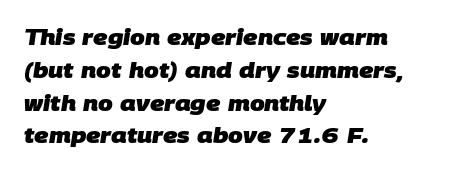
{"bold": "yes", "underline": "no", "align": "left", "line_spacing": "normal", "line_spacing_ratio": 1.56, "letter_spacing": "normal", "letter_spacing_em": 0.0, "glyph_px": 21}
